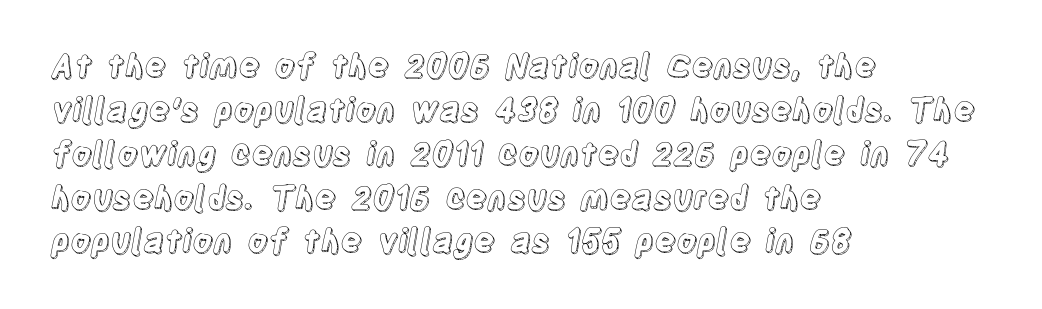
Varying glyph widths throughout — classic text-font behaviour. Underline: absent. The gaps between neighbouring characters are ordinary and unremarkable.
